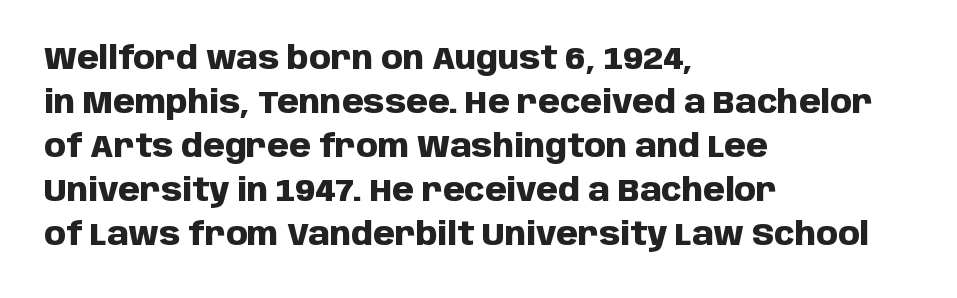
Q: Is the text bold? A: Yes.
Q: Is the text italic (slanted)? A: No, it is upright.
Q: Is the typeface a serif or a sans-serif typeface? A: Sans-serif.
Q: Is the text underlined? A: No.
Q: How is the paragraph aligned? A: Left-aligned.
Q: Is the spacing between letters normal or unusually wide? A: Normal.
Q: Is the spacing between lines tight, normal or loose? A: Normal.
Q: Width (condensed, normal, or wide)? A: Normal.
Q: Stroke contrast? A: Low.
Q: x-height? A: Large.
Q: Monospaced? A: No.
